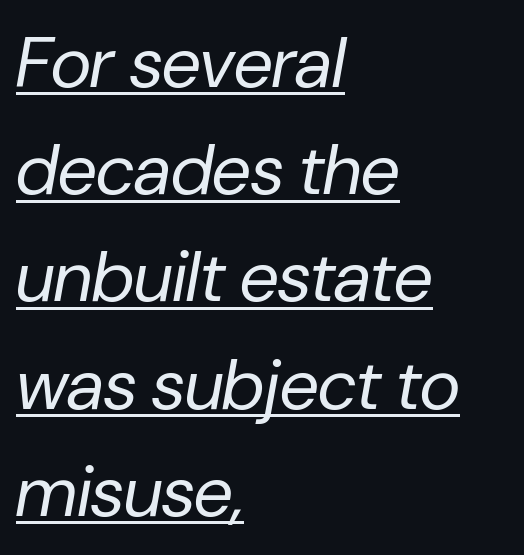
The image shows 71 px regular-weight type, italic (leaning right); set left-aligned, normal line spacing (1.51x), normal letter spacing, underlined; low stroke contrast and a medium x-height.
